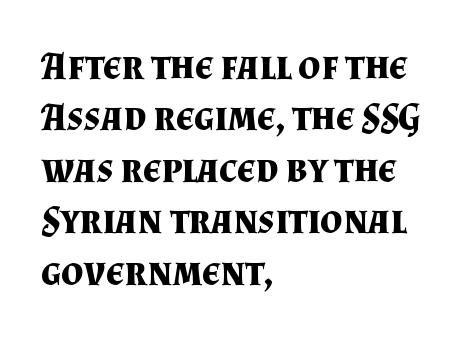
The image shows 39 px bold serif type, upright; set left-aligned, normal line spacing (1.32x), normal letter spacing, not underlined; medium stroke contrast and a small x-height.
